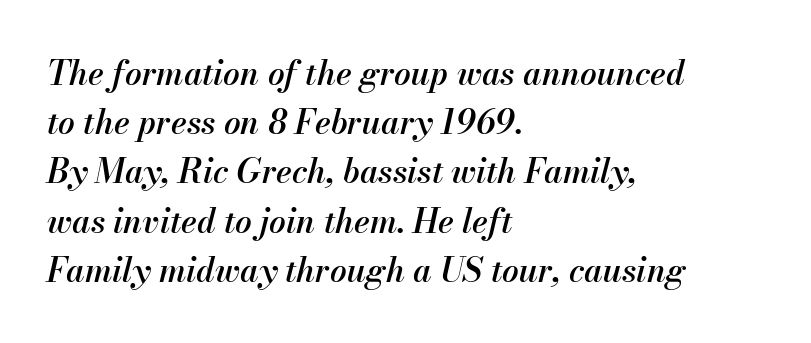
{"italic": "yes", "lean": "right", "slant_degrees": 13, "bold": "semi", "weight": "semibold", "width": "normal", "stroke_contrast": "medium", "x_height": "small", "monospaced": "no", "underline": "no", "align": "left", "line_spacing": "normal", "line_spacing_ratio": 1.49, "letter_spacing": "normal", "letter_spacing_em": 0.0, "glyph_px": 33}
